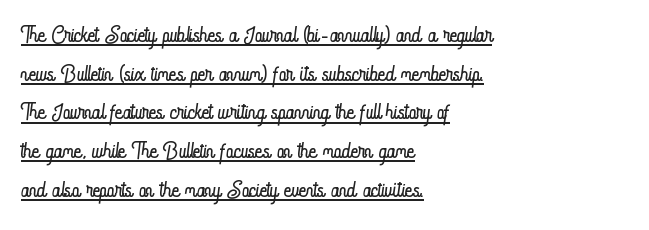
Q: Is the text bold? A: No.
Q: Is the text underlined? A: Yes.
Q: How is the paragraph aligned? A: Left-aligned.
Q: Is the spacing between letters normal or unusually wide? A: Normal.
Q: Width (condensed, normal, or wide)? A: Condensed.
Q: Stroke contrast? A: Low.
Q: x-height? A: Small.
Q: Monospaced? A: No.
